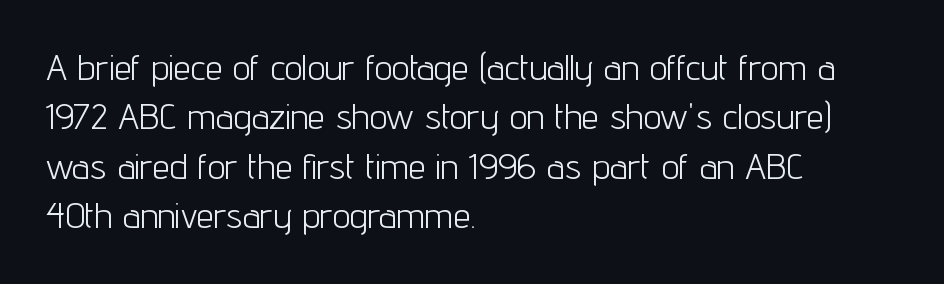
The compositor pushed each line to the left boundary. These lines are composed in type without serifs. Counters stay open thanks to moderate or lighter strokes. Looks like regular typesetting: each glyph gets only the width it needs.
